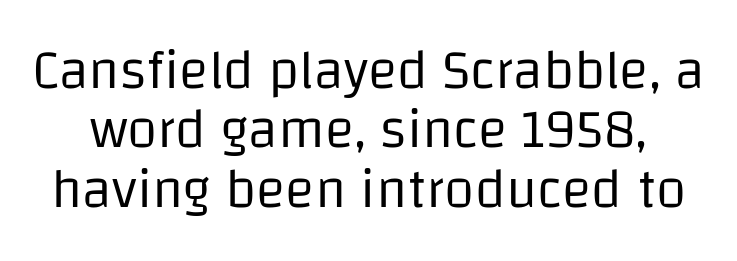
The font is comparable to plain body text, perhaps lighter. The lines are packed closely together with very little leading. Words float on clear page, feet unadorned. The letters carry no serifs — their stems end cleanly without finishing strokes. Do the letters lean? They stand straight.
